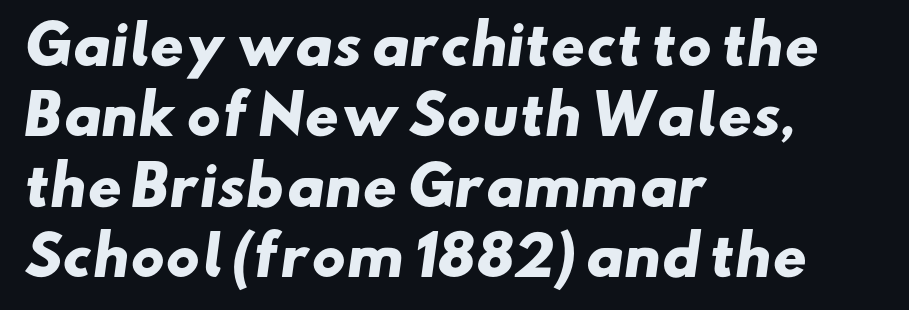
The image shows 53 px heavy, wide sans-serif type; set left-aligned, normal line spacing (1.33x), normal letter spacing, not underlined; low stroke contrast and a small x-height.
